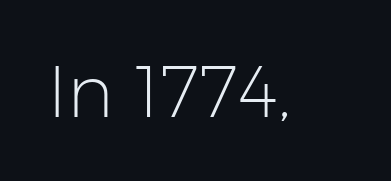
Bare-footed words on every line. Proportional: the letters do not fall into vertical columns. These lines keep a tight, regular rhythm from letter to letter. Compared with a typical body face, this is equally light or lighter still. The letters stand straight up with perfectly vertical stems.
